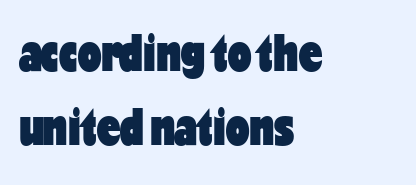
{"serif": "no", "italic": "no", "bold": "yes", "weight": "heavy", "width": "condensed", "stroke_contrast": "low", "x_height": "medium", "monospaced": "no", "underline": "no", "align": "left", "line_spacing": "normal", "line_spacing_ratio": 1.42, "letter_spacing": "normal", "letter_spacing_em": 0.0, "glyph_px": 52}
